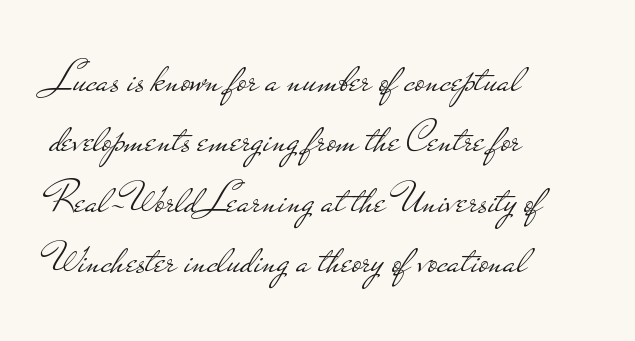
The image shows 45 px light, wide sans-serif type; set left-aligned, normal line spacing (1.34x), normal letter spacing, not underlined; low stroke contrast and a small x-height.
